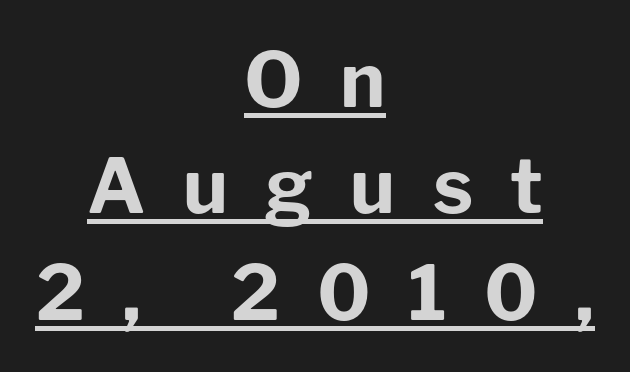
{"serif": "no", "italic": "no", "bold": "yes", "weight": "bold", "width": "normal", "stroke_contrast": "low", "x_height": "medium", "monospaced": "no", "underline": "yes", "align": "center", "line_spacing": "normal", "line_spacing_ratio": 1.4, "letter_spacing": "wide", "letter_spacing_em": 0.49, "glyph_px": 76}
